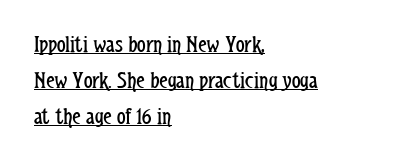
The image shows 24 px text type, upright; set left-aligned, normal line spacing (1.5x), normal letter spacing, underlined.
